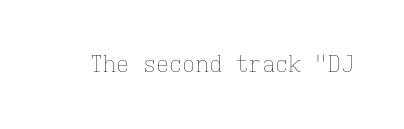
Q: Is the text bold? A: No.
Q: Is the text italic (slanted)? A: No, it is upright.
Q: Is the text underlined? A: No.
Q: Is the spacing between letters normal or unusually wide? A: Normal.
